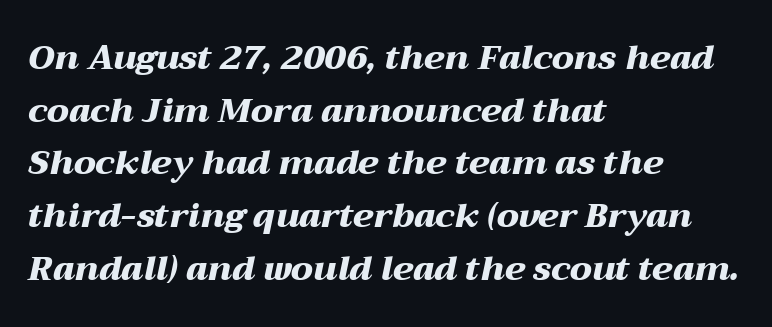
Alignment: flush left. Descenders hang freely into open space. Normally led — the rows are evenly, conventionally spaced. On the weight axis this lands at bold, roughly 700. Does the lettering tilt? It does — this is italic. The letterforms sit shoulder to shoulder at normal distance.
